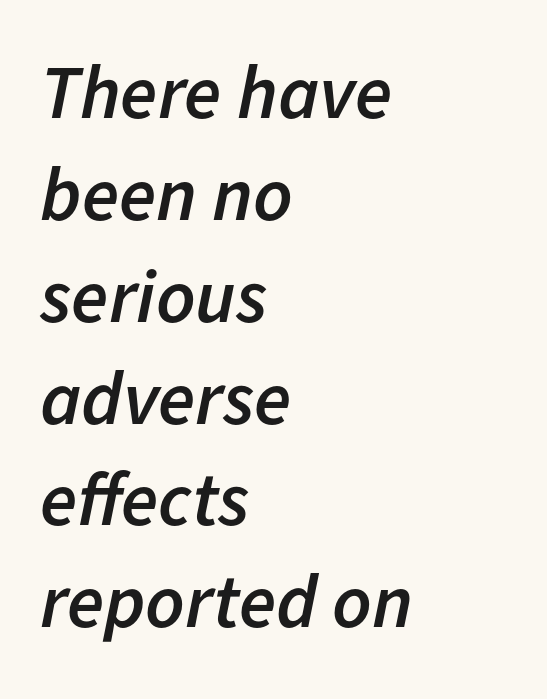
Does extra space separate the letters? No, they use regular spacing. Is the type bold? Partly — it's a semibold, heavier than regular but not fully bold. This sample keeps an unexceptional amount of space between lines. Glance below the letters and you will spot only blank space. Notice how the stems are inclined rather than vertical — that's the hallmark of italics. Horizontal alignment here is leftward, the default for most running prose.
